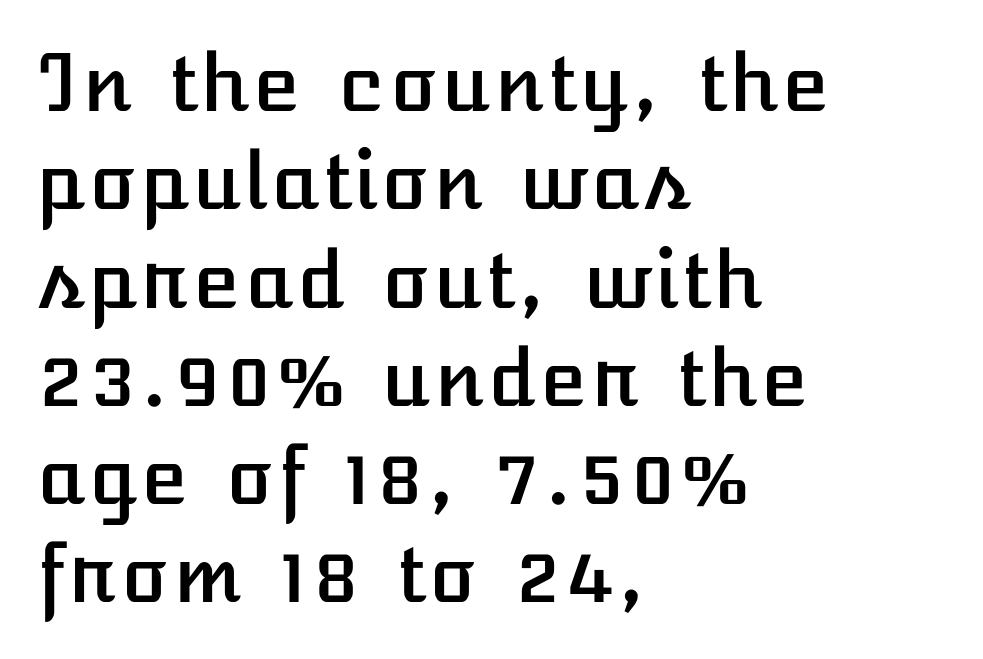
{"italic": "no", "width": "normal", "stroke_contrast": "low", "x_height": "medium", "underline": "no", "align": "left", "line_spacing": "normal", "line_spacing_ratio": 1.26, "letter_spacing": "normal", "letter_spacing_em": 0.0, "glyph_px": 78}
